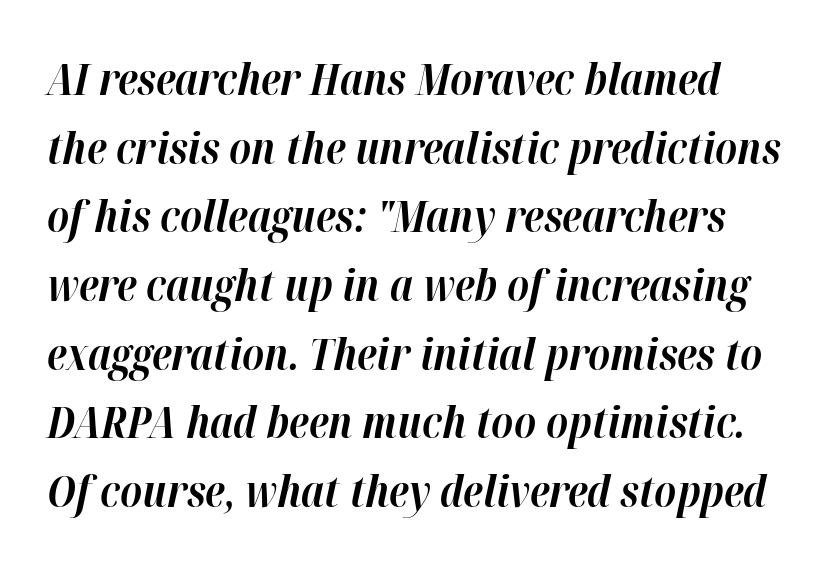
Style check: oblique. Descenders are the only things crossing below the line. These lines are rendered in a variable-pitch font. This sample keeps an unexceptional amount of space between lines.
